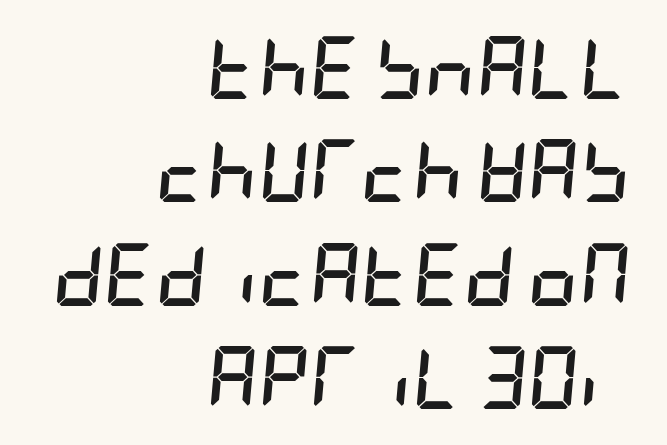
The image shows 63 px semibold, condensed type, italic (leaning right); set right-aligned, normal line spacing (1.64x), normal letter spacing, not underlined; low stroke contrast and a large x-height.
